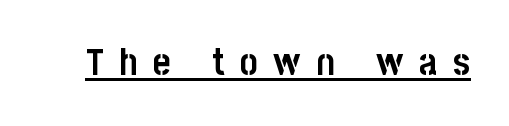
Q: Is the text bold? A: Yes.
Q: Is the text italic (slanted)? A: No, it is upright.
Q: Is the typeface a serif or a sans-serif typeface? A: Sans-serif.
Q: Is the text underlined? A: Yes.
Q: Is the spacing between letters normal or unusually wide? A: Unusually wide.
Q: Width (condensed, normal, or wide)? A: Condensed.
Q: Stroke contrast? A: Low.
Q: x-height? A: Large.
Q: Monospaced? A: No.
